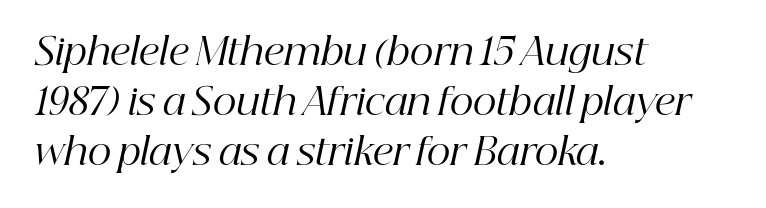
The font's italic variant was chosen for this text. Serif or sans? Serif — the stroke terminals have little feet. The block of text has a typical density, with ordinary space between rows. Alignment: flush left.
